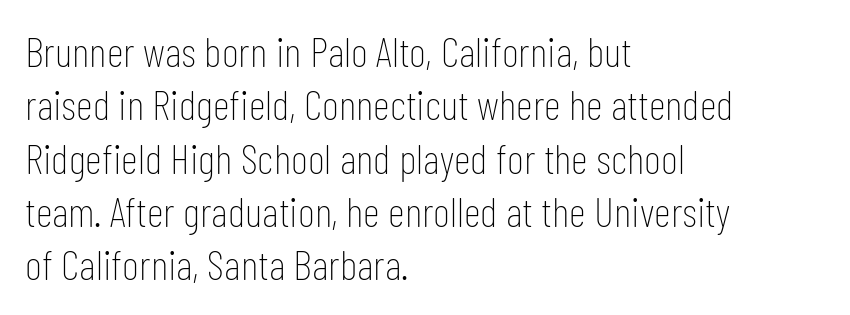
{"serif": "no", "italic": "no", "bold": "no", "weight": "thin", "width": "condensed", "stroke_contrast": "low", "x_height": "medium", "monospaced": "no", "underline": "no", "align": "left", "line_spacing": "normal", "line_spacing_ratio": 1.27, "letter_spacing": "normal", "letter_spacing_em": 0.0, "glyph_px": 42}
